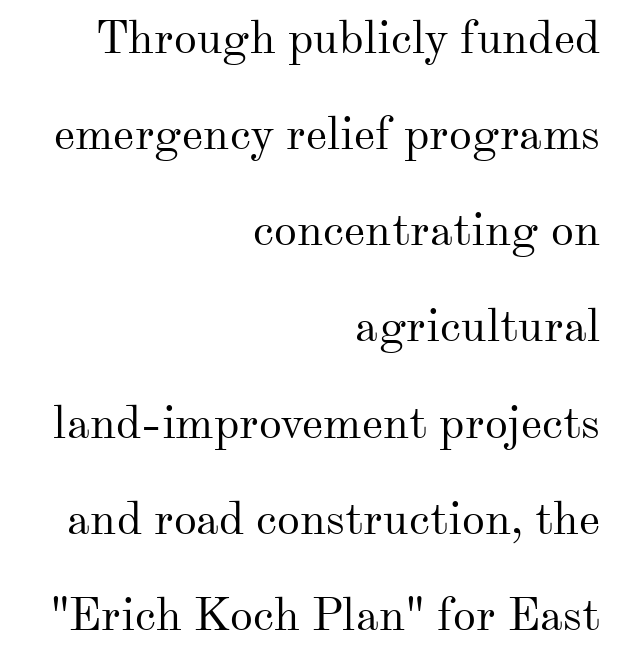
The letters advance in unequal steps, a hallmark of proportional type. Stems here are at most as thick as an everyday book face. If you measured baseline to baseline, you'd find a long distance. Caption: multi-line text, flush right, ragged left.
